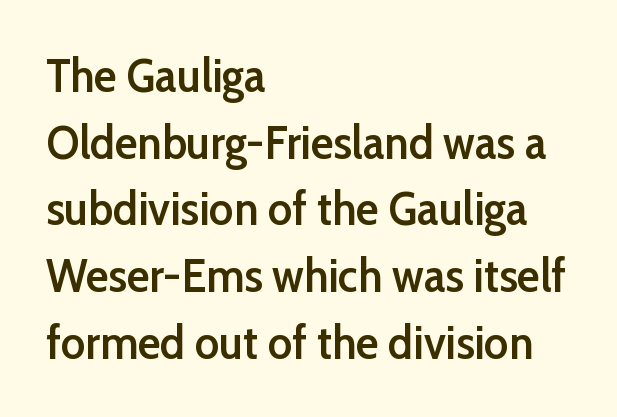
The lettering holds an erect, upright posture throughout. You could call the tracking neutral — neither tight nor loose. Which margin do the lines hug? The left one — the right edge is uneven. Quick note: interline space is typical.
